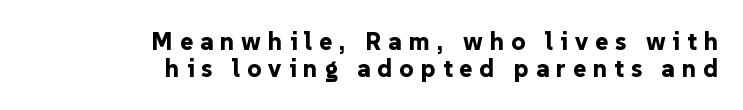
Caption: bold face, heavy strokes. Rows of type sit shoulder to shoulder in the vertical direction. You can tell it's not italic because the verticals are truly vertical. Substantial extra tracking has been applied to these lines. The foot of each line stays bare and open. Which margin do the lines hug? The right one — the left edge is uneven.
